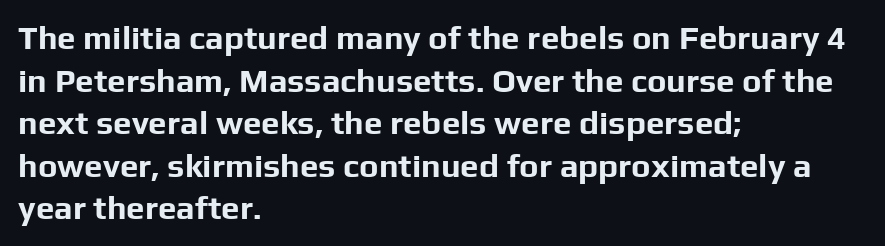
Characters remain perfectly vertical along every line. Observe the ordinary spacing: letters are neighbours, not strangers. Bold? Absolutely — the strokes are thick and heavy. In terms of letterform style, serifs are entirely absent. These lines are set flush left with a ragged right edge.
